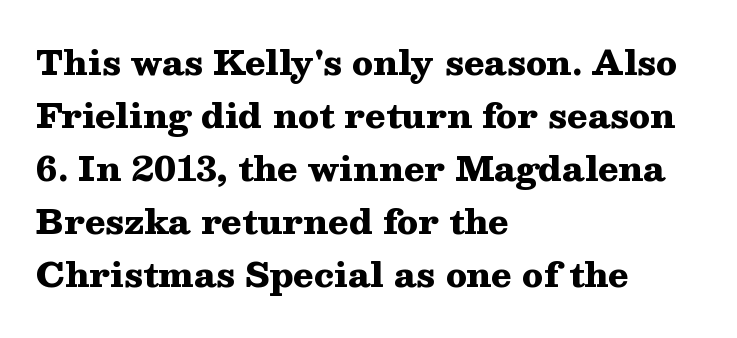
The image shows 34 px heavy, wide serif type, upright; set left-aligned, normal line spacing (1.56x), normal letter spacing, not underlined; medium stroke contrast and a medium x-height.
